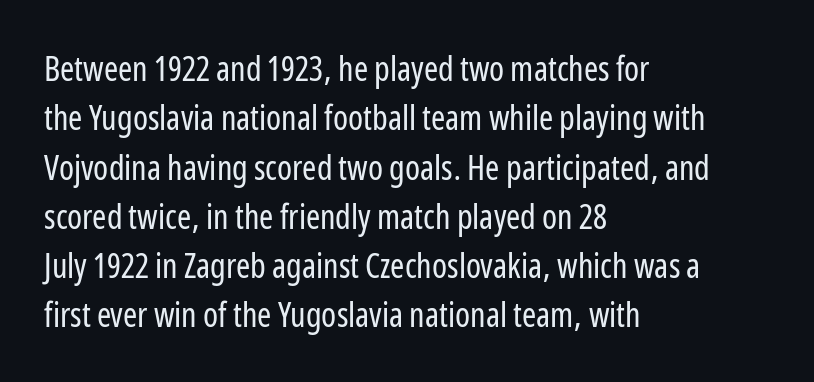
{"serif": "no", "italic": "no", "bold": "no", "weight": "regular", "width": "condensed", "stroke_contrast": "low", "x_height": "medium", "monospaced": "no", "underline": "no", "align": "left", "line_spacing": "normal", "line_spacing_ratio": 1.45, "letter_spacing": "normal", "letter_spacing_em": 0.0, "glyph_px": 34}
